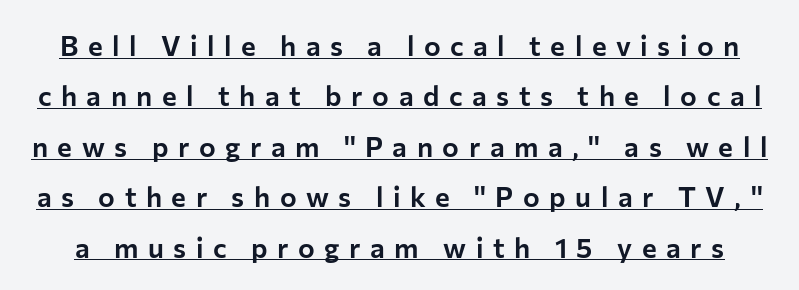
Letter spacing: wide. Each letter keeps its own natural width here, so spacing adapts to shape. Does the type have serifs? No, each stem ends abruptly. Does a line run under the words? Yes, clearly. It's the straight-up-and-down kind of type.
